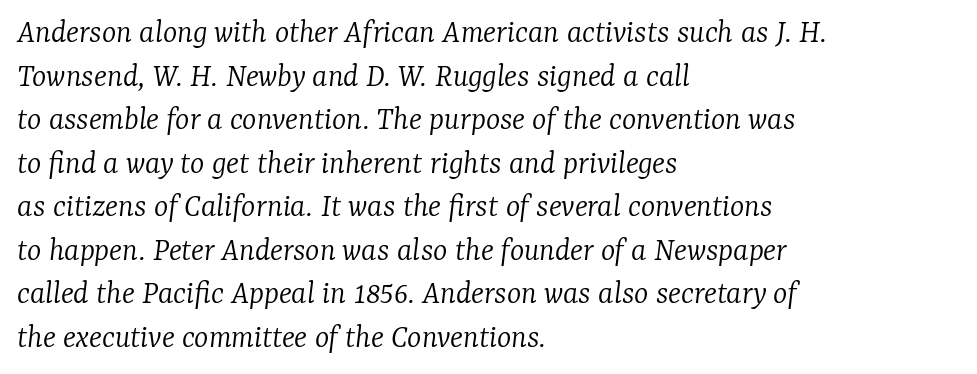
The rendering uses natural spacing where letterforms have individual widths. Nothing heavy about these letters — not bold at all. Which margin do the lines hug? The left one — the right edge is uneven. Classification — serif.
